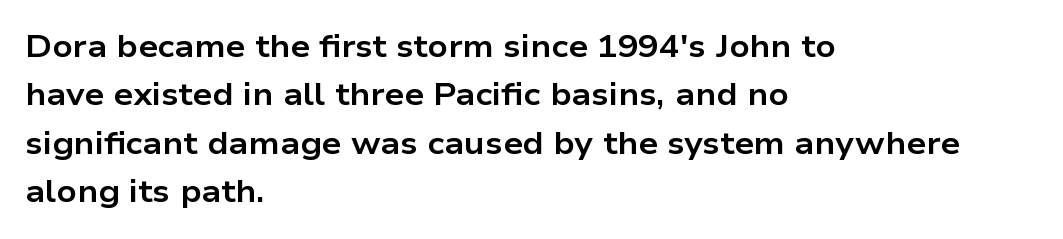
Varying glyph widths throughout — classic text-font behaviour. The designer left line spacing at the default. The words here are not underlined. You could call the tracking neutral — neither tight nor loose. A classic flush-left, rag-right setting is used for this passage.
